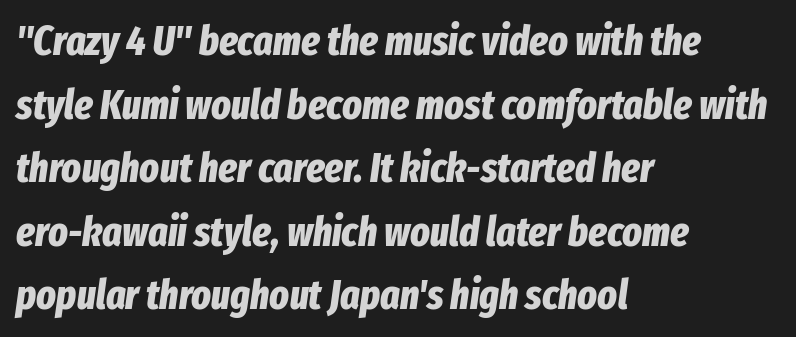
The image shows 41 px bold, condensed type, italic (leaning right); set left-aligned, normal line spacing (1.55x), normal letter spacing, not underlined; low stroke contrast and a medium x-height.
